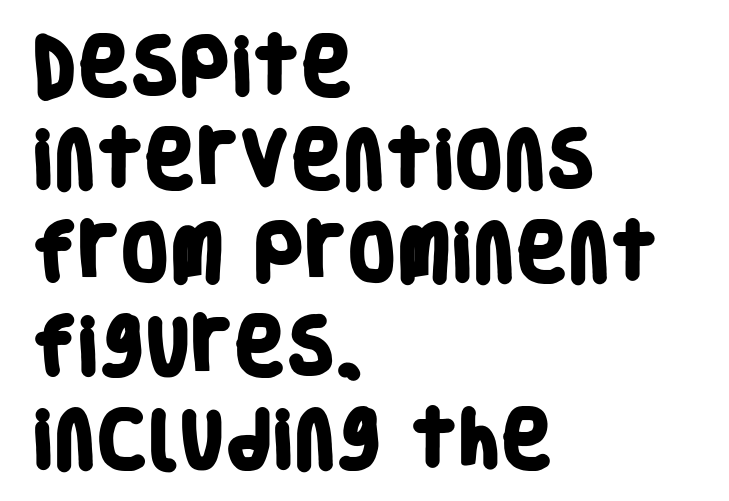
The image shows 63 px heavy, condensed sans-serif type; set left-aligned, normal line spacing (1.48x), normal letter spacing, not underlined; low stroke contrast and a large x-height.
